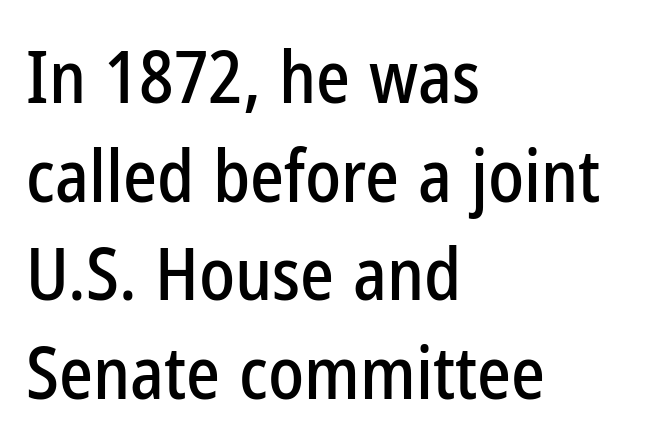
The rag falls on the right side of this text block. How are the letters spaced? Ordinarily, with no added tracking. The letters advance in unequal steps, a hallmark of proportional type. Italic: no, the glyphs are upright roman. This is sans-serif lettering, the kind often seen on screens and signage. Beneath every word, the page is bare.
